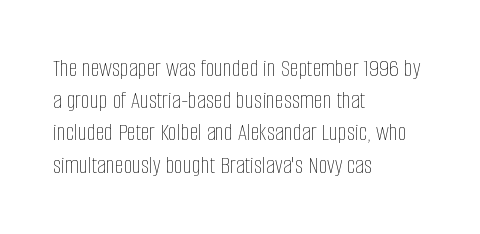
These lines keep a tight, regular rhythm from letter to letter. This sample is left-justified, so line endings fall wherever the words run out. The space between consecutive lines is moderate. Do the letters lean? They stand straight. The passage shown is not underscored anywhere. Stems and bowls with no extra thickness — not bold.
